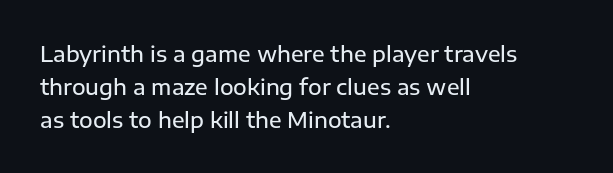
A somewhat darkened texture: the type is semibold rather than bold. Every stem runs plumb, perpendicular to the baseline. No extra tracking has been applied to these lines. A bare baseline throughout the passage. Every row of glyphs begins at an identical x-position on the left. Normally led — the rows are evenly, conventionally spaced.
